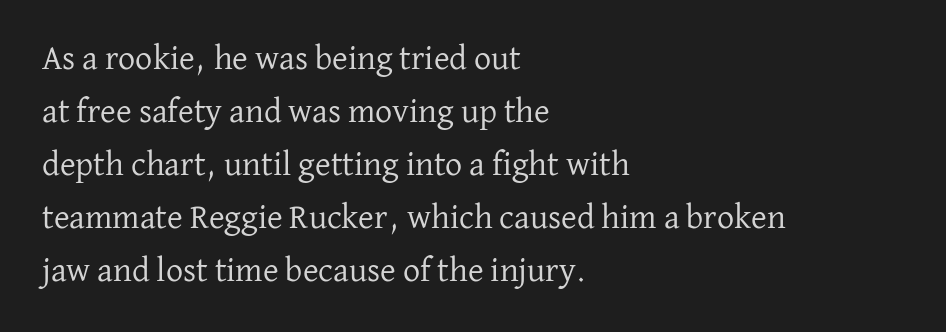
The image shows 34 px regular-weight serif type, upright; set left-aligned, normal line spacing (1.56x), normal letter spacing, not underlined; low stroke contrast and a medium x-height.
